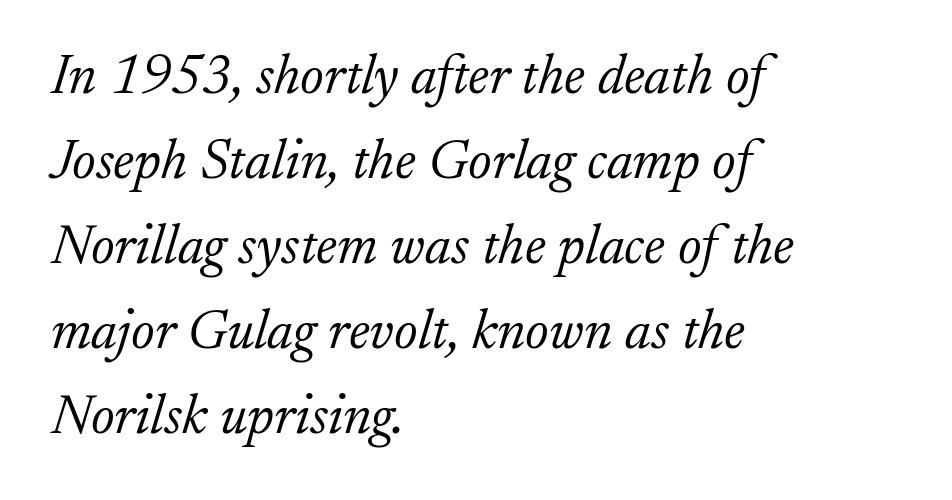
{"serif": "yes", "italic": "yes", "lean": "right", "slant_degrees": 17, "bold": "no", "weight": "light", "width": "normal", "stroke_contrast": "low", "x_height": "small", "monospaced": "no", "underline": "no", "align": "left", "line_spacing": "normal", "line_spacing_ratio": 1.52, "letter_spacing": "normal", "letter_spacing_em": 0.0, "glyph_px": 56}
